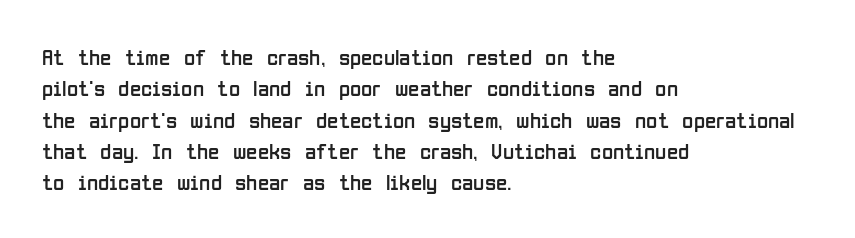
{"italic": "no", "bold": "no", "underline": "no", "align": "left", "line_spacing": "normal", "line_spacing_ratio": 1.36, "letter_spacing": "normal", "letter_spacing_em": 0.0, "glyph_px": 23}
